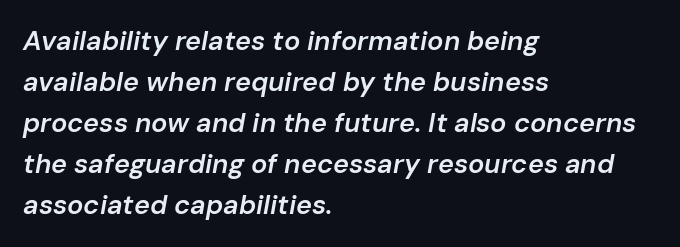
Q: Is the text bold? A: Semi-bold.
Q: Is the text italic (slanted)? A: Yes, it leans right by about 10 degrees.
Q: Is the text underlined? A: No.
Q: How is the paragraph aligned? A: Left-aligned.
Q: Is the spacing between letters normal or unusually wide? A: Normal.
Q: Is the spacing between lines tight, normal or loose? A: Normal.
